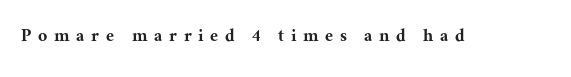
The image shows 20 px text type, upright; set unusually wide letter spacing (+0.35 em), not underlined.
